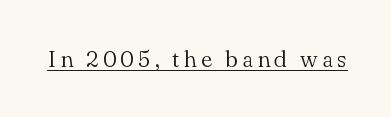
Q: Is the text bold? A: No.
Q: Is the text italic (slanted)? A: No, it is upright.
Q: Is the text underlined? A: Yes.
